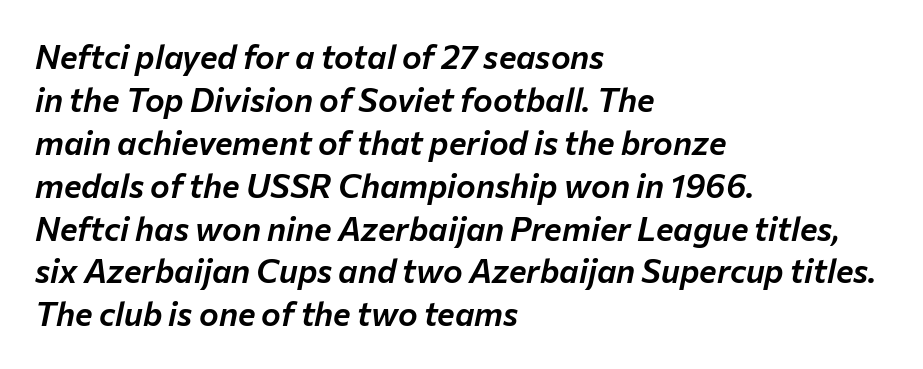
{"italic": "yes", "lean": "right", "slant_degrees": 12, "width": "normal", "stroke_contrast": "low", "x_height": "medium", "monospaced": "no", "underline": "no", "align": "left", "line_spacing": "normal", "line_spacing_ratio": 1.3, "letter_spacing": "normal", "letter_spacing_em": 0.0, "glyph_px": 33}
